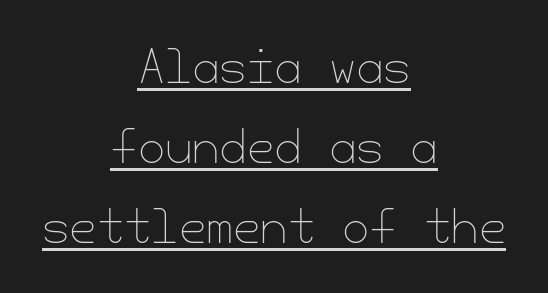
{"italic": "no", "bold": "no", "weight": "thin", "width": "normal", "stroke_contrast": "low", "x_height": "small", "underline": "yes", "align": "center", "line_spacing_ratio": 1.82, "letter_spacing": "normal", "letter_spacing_em": 0.0, "glyph_px": 44}
